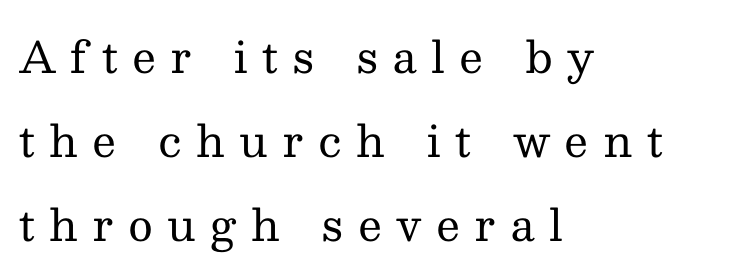
Q: Is the text bold? A: No.
Q: Is the text italic (slanted)? A: No, it is upright.
Q: Is the typeface a serif or a sans-serif typeface? A: Serif.
Q: Is the text underlined? A: No.
Q: How is the paragraph aligned? A: Left-aligned.
Q: Is the spacing between letters normal or unusually wide? A: Unusually wide.
Q: Is the spacing between lines tight, normal or loose? A: Loose.
Q: Width (condensed, normal, or wide)? A: Normal.
Q: Stroke contrast? A: Medium.
Q: x-height? A: Medium.
Q: Monospaced? A: No.
